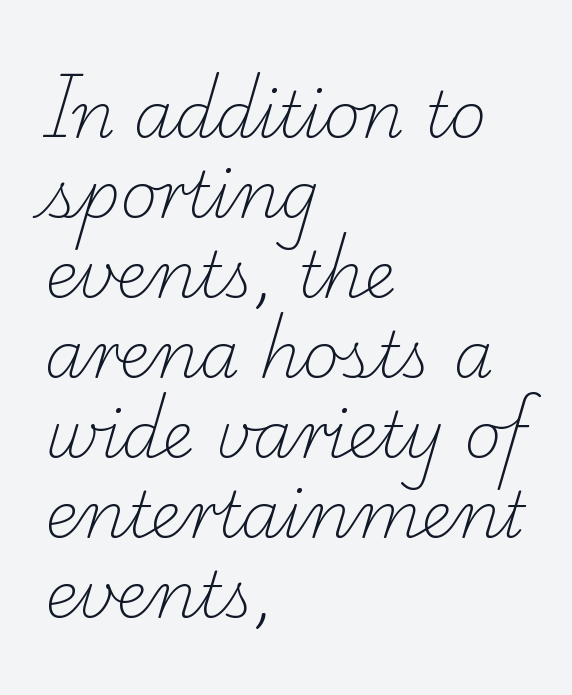
You can tell from the footed stems that serif type was used. Leading matches the norm, producing a regular column. The passage shown is not underscored anywhere. The face looks like a standard text weight, possibly lighter. Honestly, the letter spacing is just normal — you wouldn't notice it. The letters advance in unequal steps, a hallmark of proportional type.
